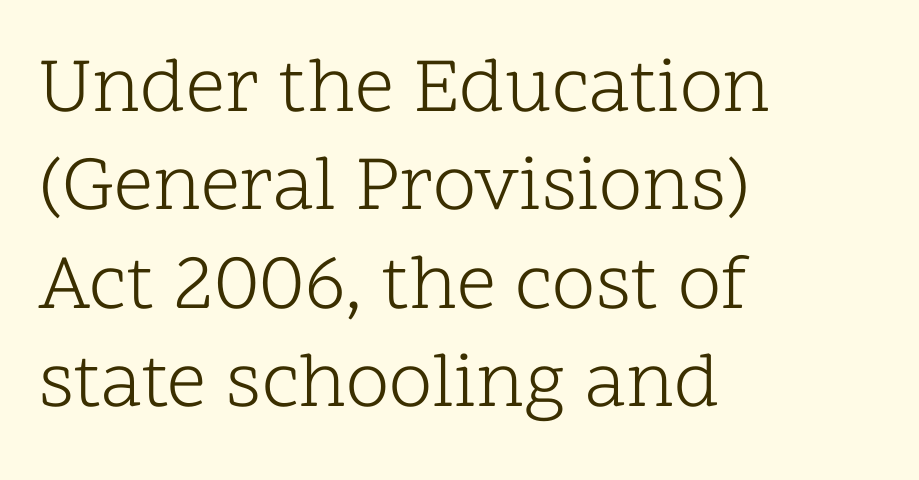
The image shows 78 px light serif type, upright; set left-aligned, normal line spacing (1.26x), normal letter spacing, not underlined; low stroke contrast and a medium x-height.
